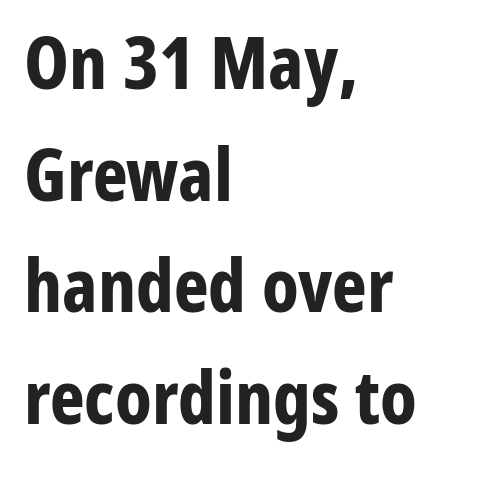
Glance below the letters and you will spot only blank space. Quick note: interline space is typical. In terms of letterspacing, this is plain default setting. Stroke thickness is high; the sample reads as a true bold.
